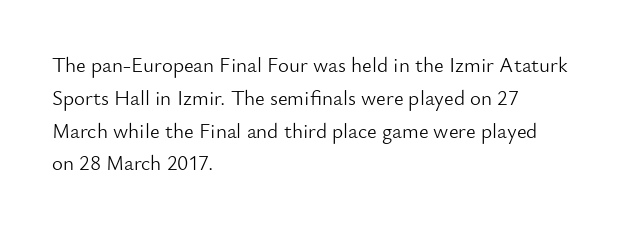
The image shows 21 px text type, upright; set left-aligned, normal line spacing (1.56x), normal letter spacing, not underlined.
